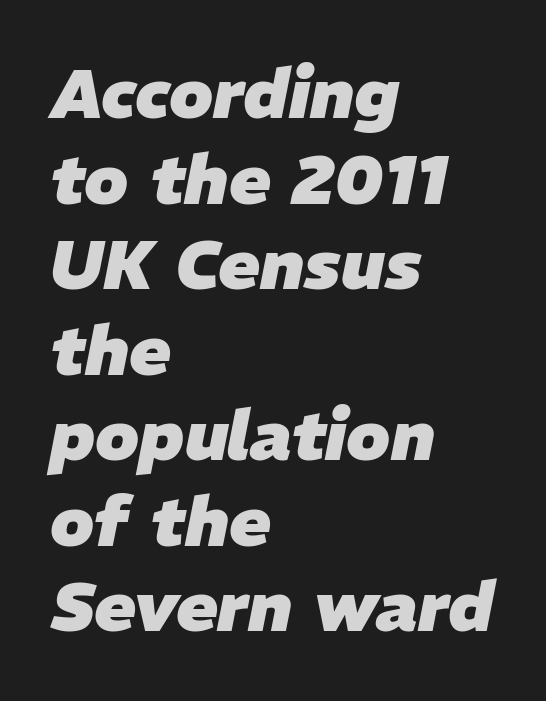
Q: Is the text bold? A: Yes.
Q: Is the text italic (slanted)? A: Yes, it leans right by about 11 degrees.
Q: Is the text underlined? A: No.
Q: How is the paragraph aligned? A: Left-aligned.
Q: Is the spacing between letters normal or unusually wide? A: Normal.
Q: Width (condensed, normal, or wide)? A: Normal.
Q: Stroke contrast? A: Low.
Q: x-height? A: Medium.
Q: Monospaced? A: No.
